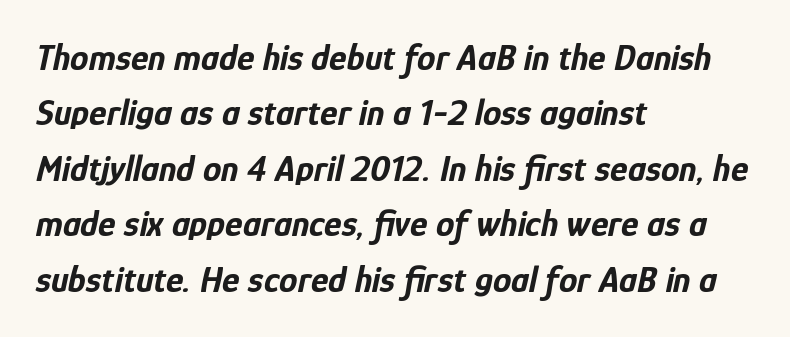
The image shows 37 px bold, condensed type, italic (leaning right); set left-aligned, normal line spacing (1.5x), normal letter spacing, not underlined; low stroke contrast and a medium x-height.
